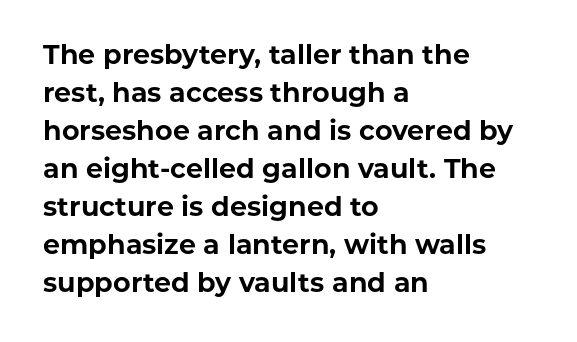
The image shows 27 px bold type, upright; set left-aligned, normal line spacing (1.41x), normal letter spacing, not underlined.
